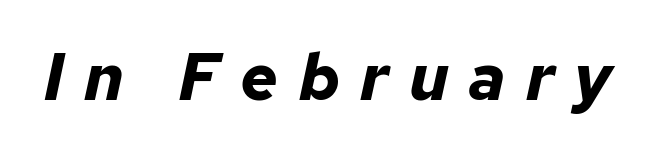
The image shows 66 px bold type, italic (leaning right); set unusually wide letter spacing (+0.3 em), not underlined; low stroke contrast and a medium x-height.
